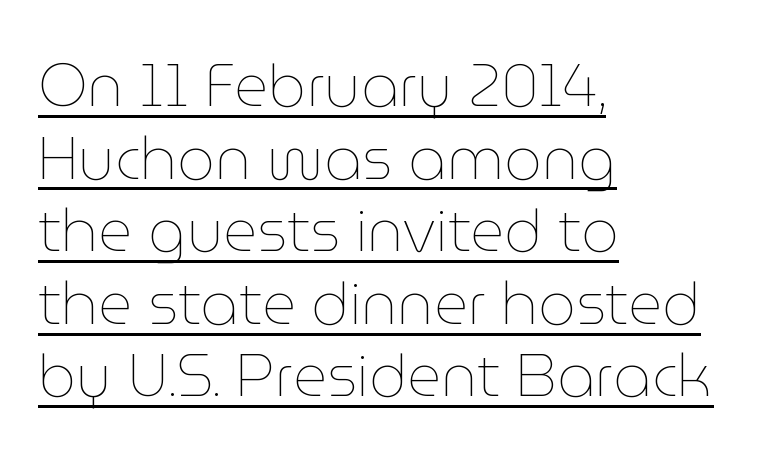
The image shows 59 px thin type, upright; set left-aligned, line spacing 1.23x, normal letter spacing, underlined; low stroke contrast and a medium x-height.
